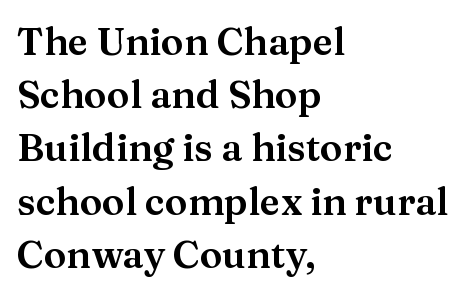
The image shows 38 px serif type, upright; set left-aligned, normal line spacing (1.4x), normal letter spacing, not underlined; medium stroke contrast and a medium x-height.
